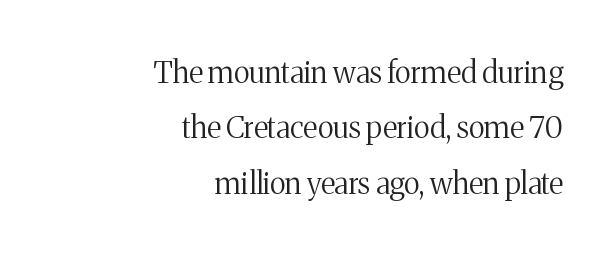
The image shows 30 px regular-weight serif type, upright; set right-aligned, line spacing 1.85x, normal letter spacing, not underlined; medium stroke contrast and a medium x-height.
